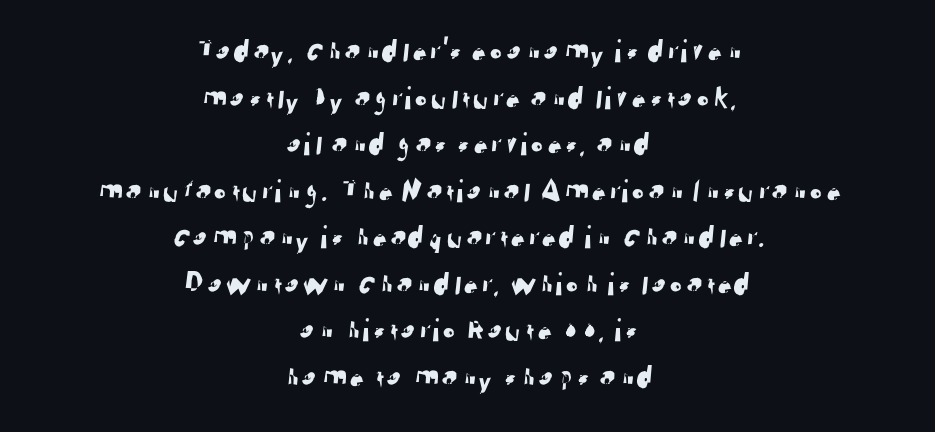
The image shows 33 px sans-serif type; set centered, normal line spacing (1.41x), normal letter spacing, not underlined; low stroke contrast and a medium x-height.
